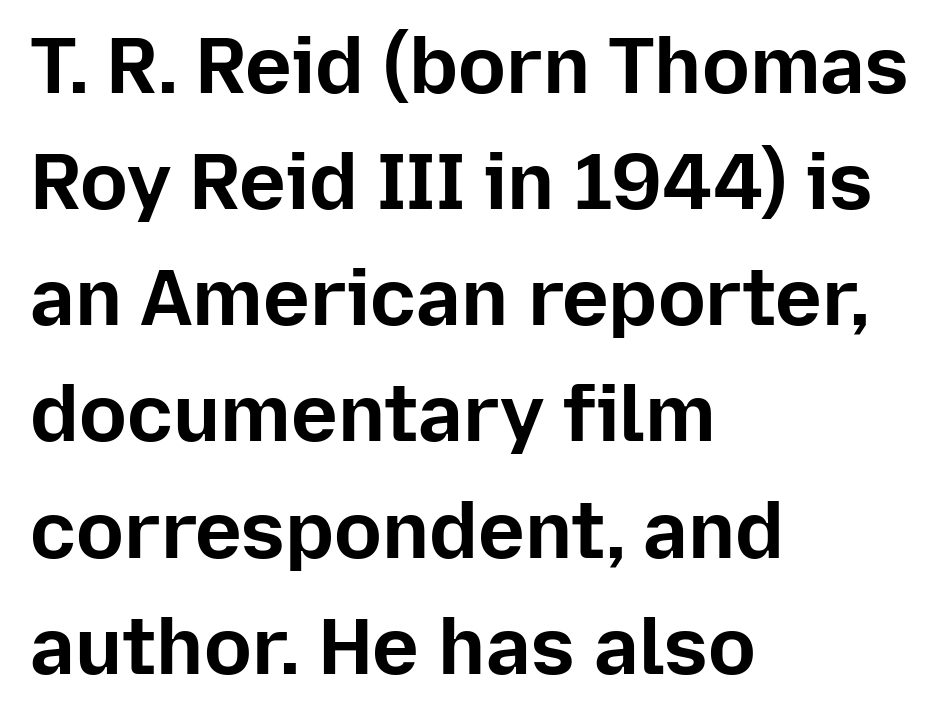
{"serif": "no", "italic": "no", "bold": "yes", "weight": "bold", "width": "normal", "stroke_contrast": "low", "x_height": "medium", "monospaced": "no", "underline": "no", "align": "left", "line_spacing": "normal", "line_spacing_ratio": 1.47, "letter_spacing": "normal", "letter_spacing_em": 0.0, "glyph_px": 79}
